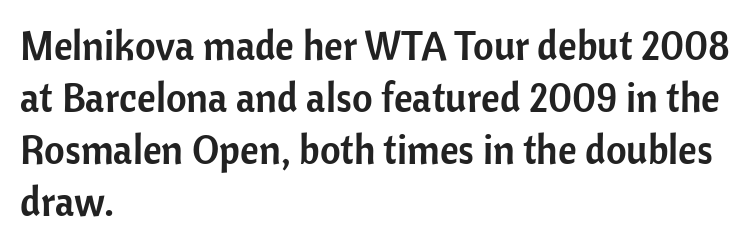
{"serif": "no", "italic": "no", "width": "normal", "stroke_contrast": "low", "x_height": "medium", "monospaced": "no", "underline": "no", "align": "left", "line_spacing": "normal", "line_spacing_ratio": 1.3, "letter_spacing": "normal", "letter_spacing_em": 0.0, "glyph_px": 40}
